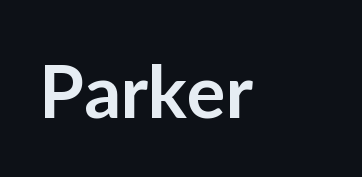
{"serif": "no", "italic": "no", "bold": "semi", "weight": "semibold", "width": "normal", "stroke_contrast": "low", "x_height": "medium", "monospaced": "no", "underline": "no", "letter_spacing": "normal", "letter_spacing_em": 0.0, "glyph_px": 73}
